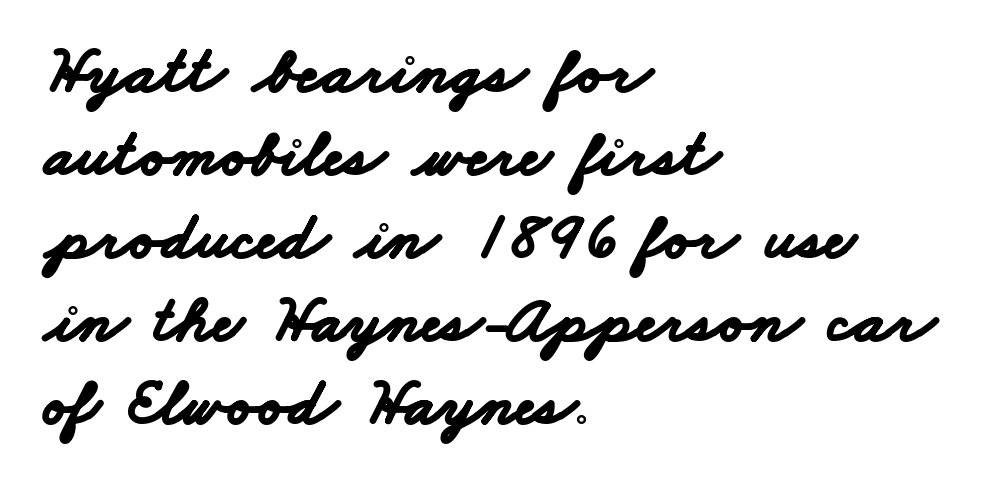
You could not count columns in this text — the font is proportionally spaced. Check where the strokes stop: nothing finishes them off — pure sans. Heft: maximum for text — a bold. Caption: standard tracking, unaltered. Rule under the text: the space is simply empty. In CSS terms this would be text-align: left.
